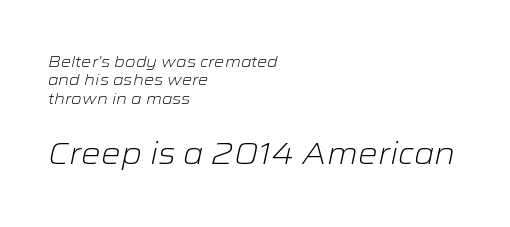
The image shows 31 px light, wide type, italic (leaning right); set left-aligned, tight line spacing (1.15x), normal letter spacing, not underlined; the second (bottom) block is 1.94x larger; low stroke contrast and a medium x-height.
